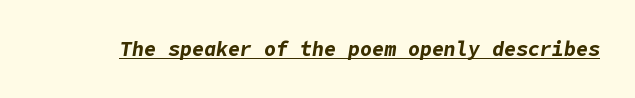
{"italic": "yes", "lean": "right", "slant_degrees": 9, "bold": "yes", "underline": "yes", "letter_spacing": "normal", "letter_spacing_em": 0.0, "glyph_px": 20}
